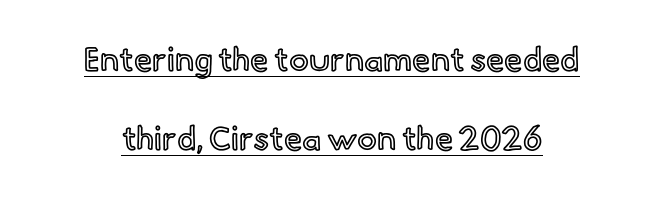
The image shows 33 px text type, upright; set loose line spacing (2.39x), normal letter spacing, underlined; a small x-height.
